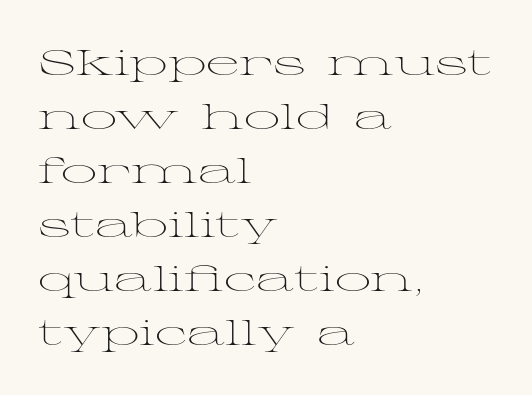
{"serif": "yes", "italic": "no", "bold": "no", "weight": "light", "width": "wide", "stroke_contrast": "medium", "x_height": "medium", "monospaced": "no", "underline": "no", "align": "left", "line_spacing": "normal", "line_spacing_ratio": 1.5, "letter_spacing": "normal", "letter_spacing_em": 0.0, "glyph_px": 36}
